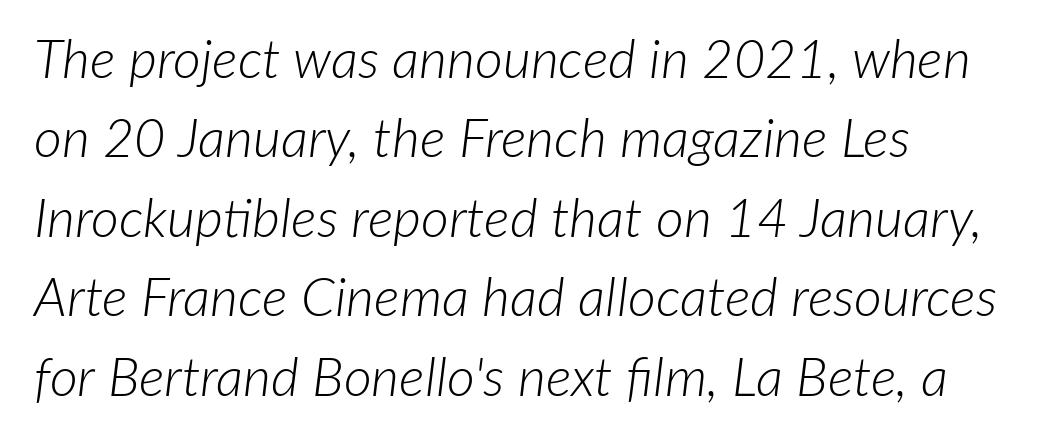
The image shows 54 px light type, italic (leaning right); set left-aligned, normal line spacing (1.47x), normal letter spacing, not underlined; low stroke contrast and a medium x-height.
